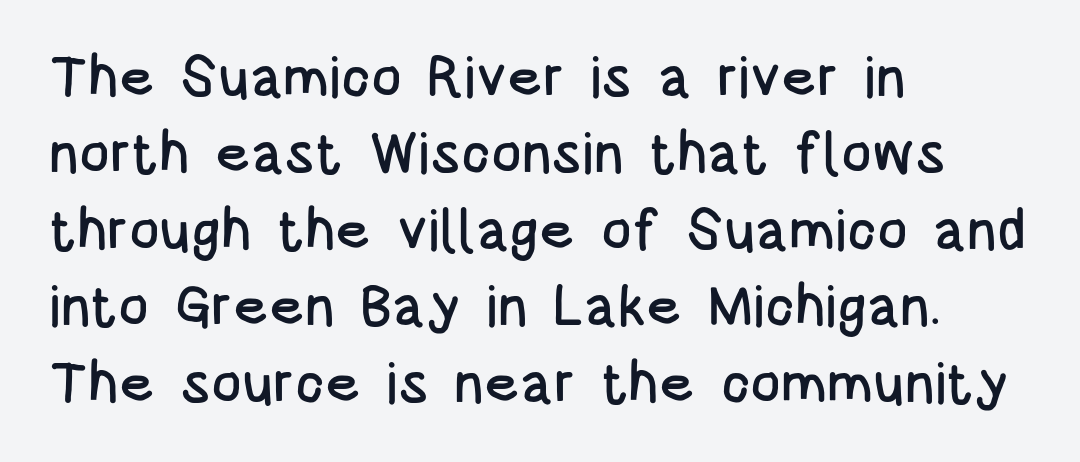
Q: Is the text italic (slanted)? A: No, it is upright.
Q: Is the typeface a serif or a sans-serif typeface? A: Sans-serif.
Q: Is the text underlined? A: No.
Q: How is the paragraph aligned? A: Left-aligned.
Q: Is the spacing between letters normal or unusually wide? A: Normal.
Q: Is the spacing between lines tight, normal or loose? A: Normal.
Q: Width (condensed, normal, or wide)? A: Condensed.
Q: Stroke contrast? A: Low.
Q: x-height? A: Large.
Q: Monospaced? A: No.
